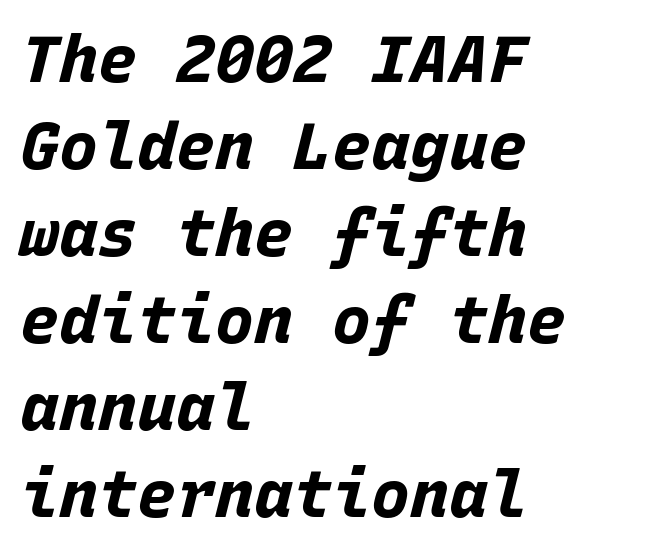
{"italic": "yes", "lean": "right", "slant_degrees": 15, "bold": "yes", "weight": "bold", "width": "normal", "stroke_contrast": "low", "x_height": "large", "monospaced": "yes", "underline": "no", "align": "left", "line_spacing": "normal", "line_spacing_ratio": 1.34, "letter_spacing": "normal", "letter_spacing_em": 0.0, "glyph_px": 65}
